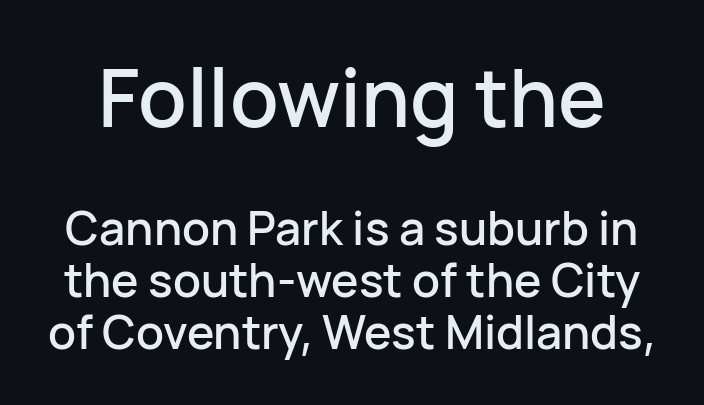
The image shows 80 px sans-serif type, upright; set tight line spacing (1.13x), normal letter spacing, not underlined; the first (top) block is 1.74x larger; low stroke contrast and a medium x-height.
